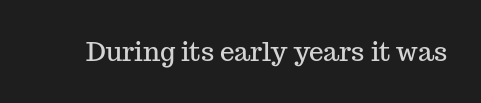
Is there any slant? The stems are plumb. Descenders are the only things crossing below the line. The line texture is even and compact thanks to regular tracking.
